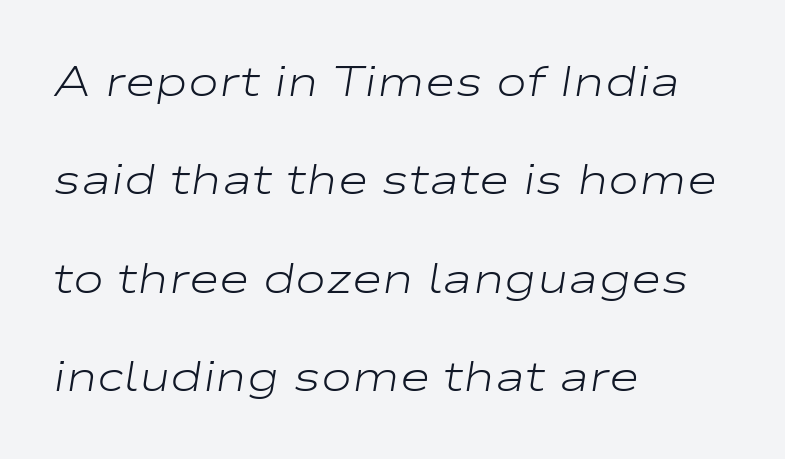
Q: Is the text bold? A: No.
Q: Is the text italic (slanted)? A: Yes, it leans right by about 9 degrees.
Q: Is the text underlined? A: No.
Q: How is the paragraph aligned? A: Left-aligned.
Q: Is the spacing between letters normal or unusually wide? A: Normal.
Q: Is the spacing between lines tight, normal or loose? A: Loose.
Q: Width (condensed, normal, or wide)? A: Wide.
Q: Stroke contrast? A: Low.
Q: x-height? A: Medium.
Q: Monospaced? A: No.
